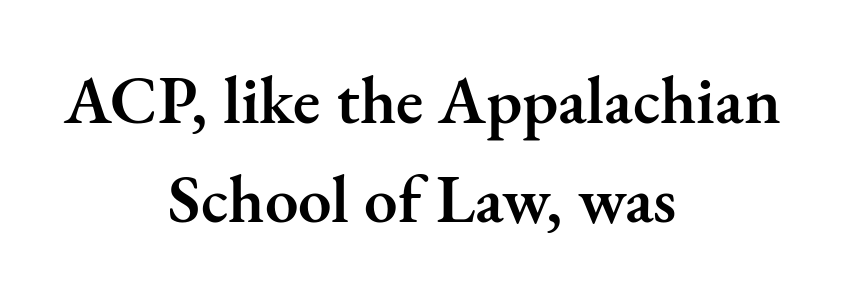
Caption: semibold face, moderately heavy strokes. The lines in this sample share a center point and differ in where they start and stop. Beneath every word, the page is bare. Is there any slant? The stems are plumb. The face used here is proportionally spaced, like ordinary book or web type. Horizontal bands of white between lines are of average thickness.
